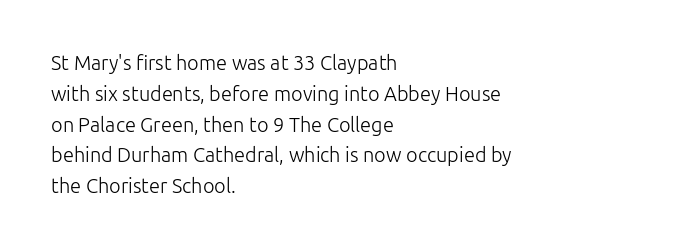
Unmarked baselines from the first word to the last. Between one letter and the next there's only the usual sliver of space. Left-aligned paragraph, ragged on the right. Compared with typical paragraphs, the rows here are spaced about the same. It's the straight-up-and-down kind of type.
